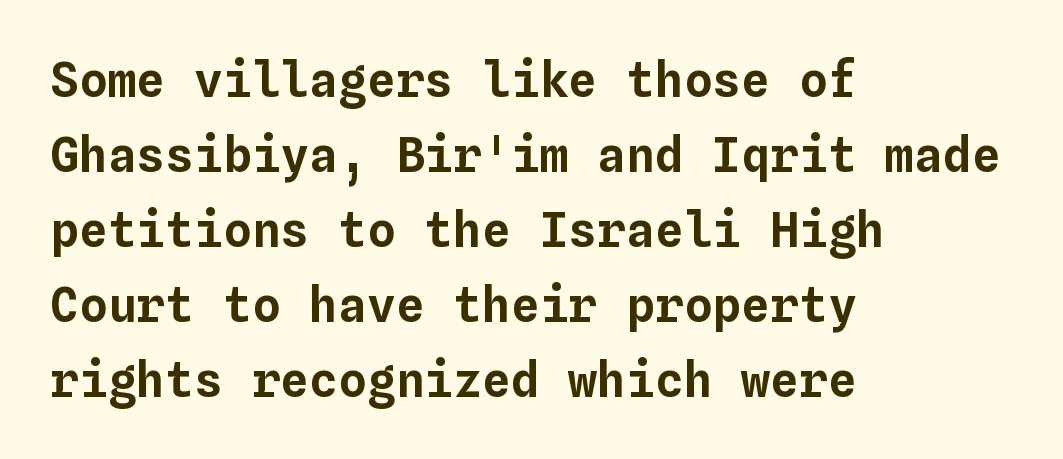
{"italic": "no", "width": "normal", "stroke_contrast": "low", "x_height": "medium", "monospaced": "yes", "underline": "no", "align": "left", "line_spacing": "normal", "line_spacing_ratio": 1.56, "letter_spacing": "normal", "letter_spacing_em": 0.0, "glyph_px": 48}
